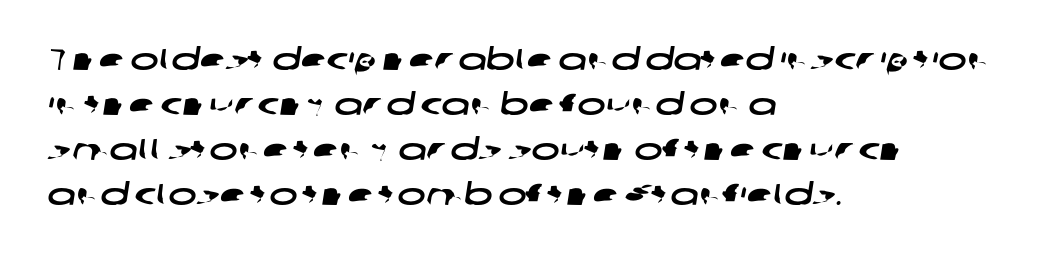
The image shows 30 px wide sans-serif type; set left-aligned, normal line spacing (1.5x), normal letter spacing, not underlined; low stroke contrast and a medium x-height.
